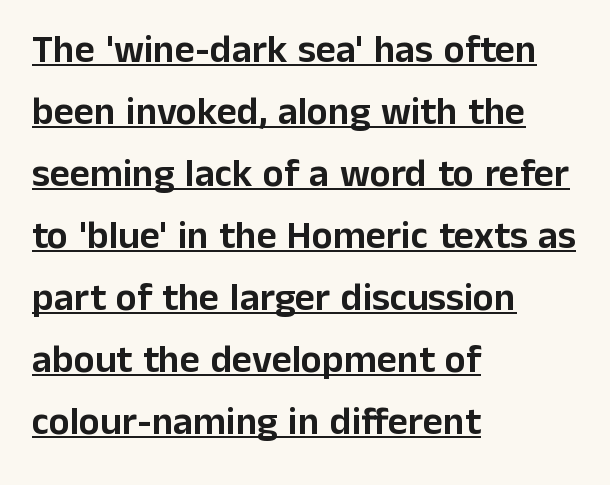
{"serif": "no", "italic": "no", "width": "normal", "stroke_contrast": "low", "x_height": "medium", "monospaced": "no", "underline": "yes", "align": "left", "line_spacing": "normal", "line_spacing_ratio": 1.59, "letter_spacing": "normal", "letter_spacing_em": 0.0, "glyph_px": 39}
